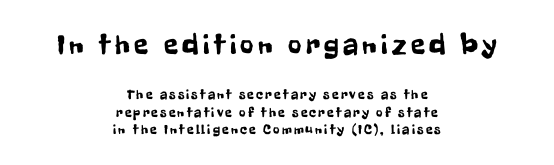
Larger block? The one above; the one below is distinctly smaller. Both edges are ragged and mirror each other, which tells us the setting is centered. Unmarked baselines from the first word to the last. Check where the strokes stop: nothing finishes them off — pure sans. The leading is moderate, giving the passage an even texture.
